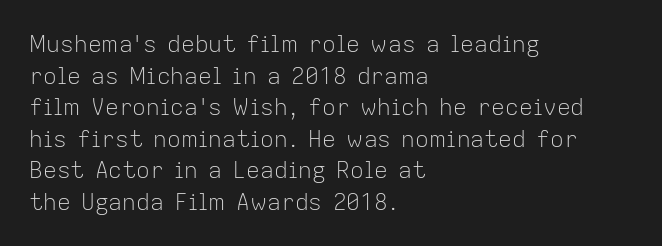
The strokes are not fattened; the text isn't bold. Beneath every word, the page is bare. Every row of glyphs begins at an identical x-position on the left. In terms of posture, this sample is upright.
